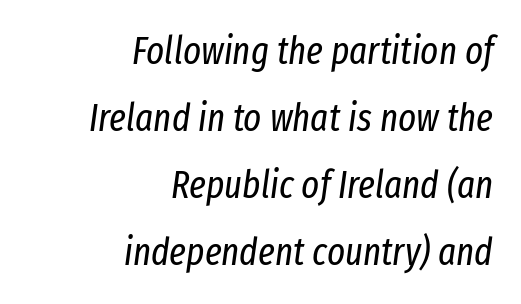
The image shows 38 px regular-weight, condensed type, italic (leaning right); set right-aligned, line spacing 1.76x, normal letter spacing, not underlined; low stroke contrast and a medium x-height.
